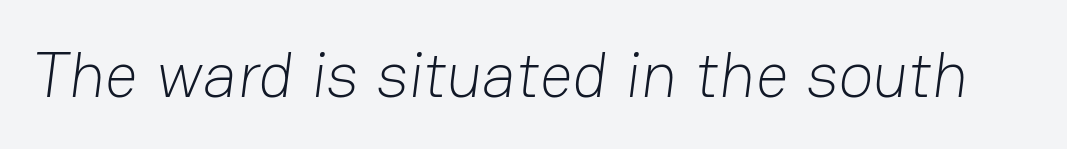
{"serif": "no", "bold": "no", "weight": "light", "width": "normal", "stroke_contrast": "low", "x_height": "medium", "monospaced": "no", "underline": "no", "letter_spacing": "normal", "letter_spacing_em": 0.0, "glyph_px": 65}
